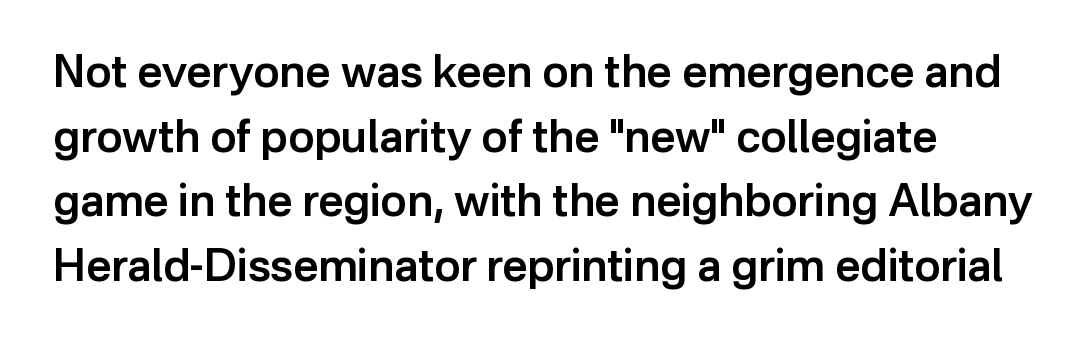
Q: Is the text bold? A: Semi-bold.
Q: Is the text italic (slanted)? A: No, it is upright.
Q: Is the typeface a serif or a sans-serif typeface? A: Sans-serif.
Q: Is the text underlined? A: No.
Q: How is the paragraph aligned? A: Left-aligned.
Q: Is the spacing between letters normal or unusually wide? A: Normal.
Q: Is the spacing between lines tight, normal or loose? A: Normal.
Q: Width (condensed, normal, or wide)? A: Normal.
Q: Stroke contrast? A: Low.
Q: x-height? A: Medium.
Q: Monospaced? A: No.
